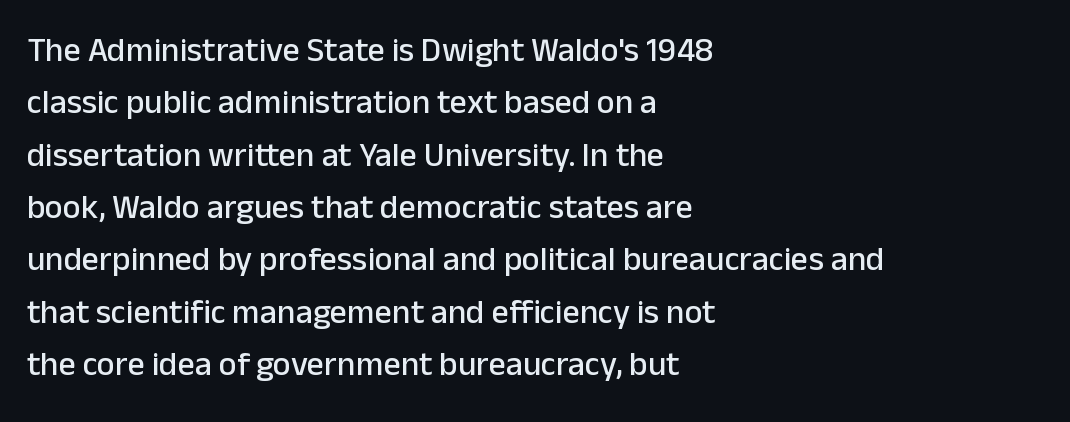
The image shows 34 px sans-serif type, upright; set left-aligned, normal line spacing (1.54x), normal letter spacing, not underlined; low stroke contrast and a medium x-height.
